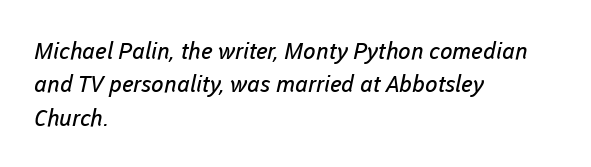
The strokes carry an ordinary text weight at most. This sample is left-justified, so line endings fall wherever the words run out. Quick note: underline off. The letters sit at their default tracking, neither squeezed nor spread.
